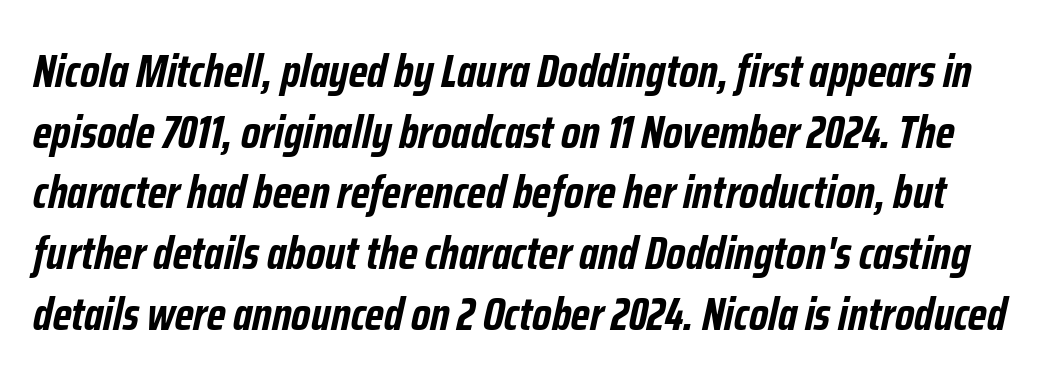
Rendered with sloped, italic letterforms. Compared with an ordinary text face, these strokes are far heavier — a full bold. In terms of leading, this rendering sits right in the middle. Note the varied advance widths — an 'i' is clearly narrower than an 'm'. The rendering keeps characters at their native spacing.
